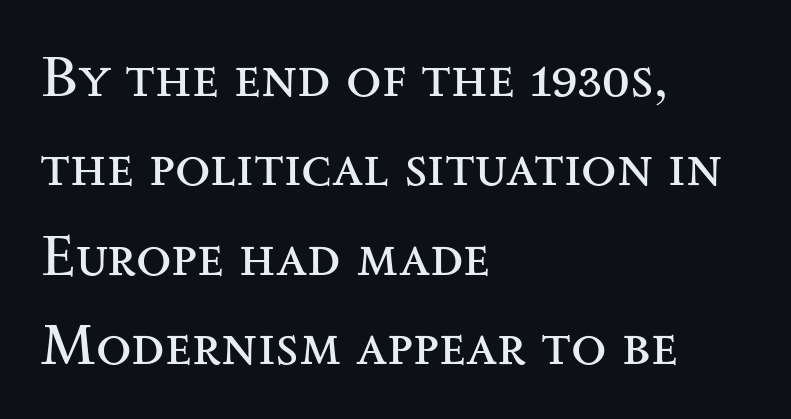
The image shows 58 px regular-weight, wide serif type, upright; set left-aligned, normal line spacing (1.54x), normal letter spacing, not underlined; medium stroke contrast and a small x-height.
